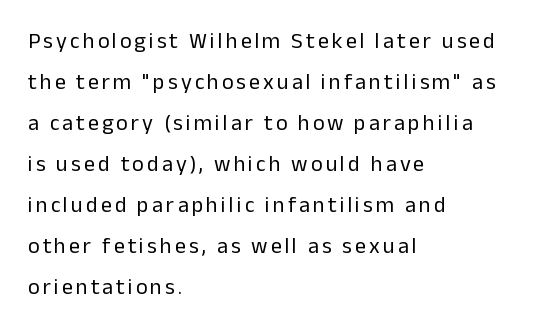
Nobody drew a line under any word here. This sample is left-justified, so line endings fall wherever the words run out. A typesetter would mark this as roman, not italic. The font is comparable to plain body text, perhaps lighter.
